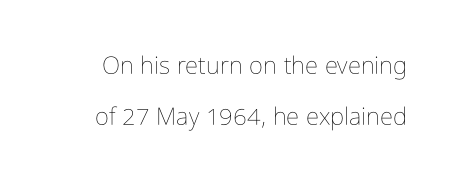
The image shows 24 px text type, upright; set loose line spacing (2.13x), normal letter spacing, not underlined.
